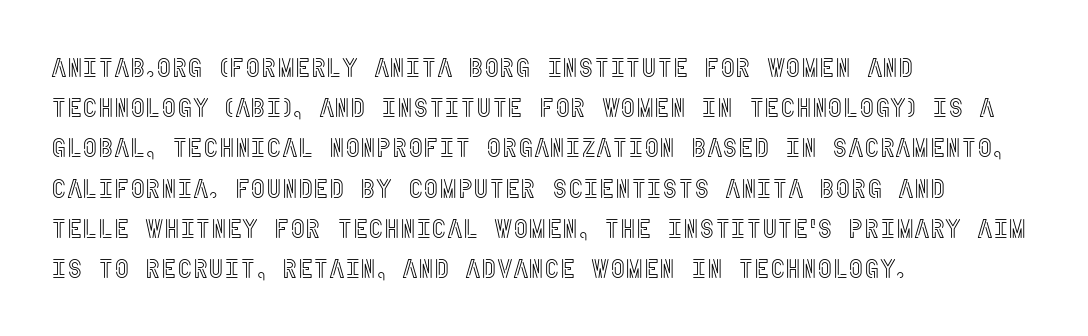
{"italic": "no", "underline": "no", "align": "left", "line_spacing": "normal", "line_spacing_ratio": 1.49, "letter_spacing": "normal", "letter_spacing_em": 0.0, "glyph_px": 27}
